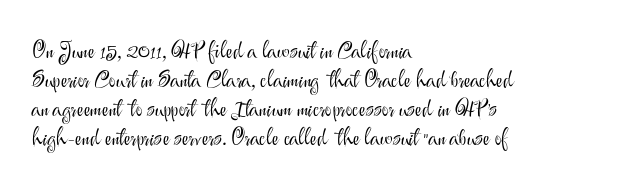
Q: Is the text bold? A: No.
Q: Is the text underlined? A: No.
Q: How is the paragraph aligned? A: Left-aligned.
Q: Is the spacing between letters normal or unusually wide? A: Normal.
Q: Is the spacing between lines tight, normal or loose? A: Normal.
